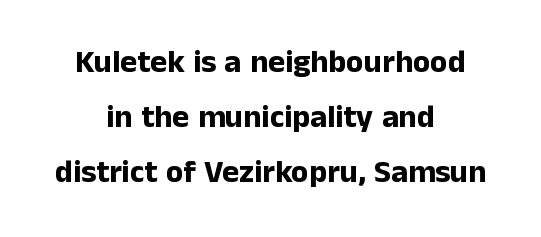
Italic: no, the glyphs are upright roman. Are there feet on the stems? There aren't — it's a sans. Its strokes are broad and dark, the hallmark of bold type. The space directly below the letters is spotless. The lines are quadded center. The line texture is even and compact thanks to regular tracking.
